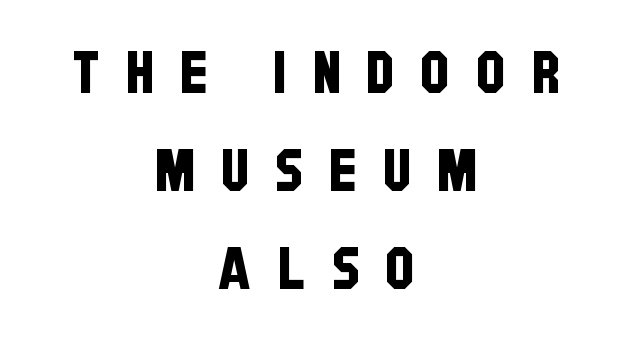
{"serif": "no", "width": "condensed", "stroke_contrast": "low", "x_height": "large", "monospaced": "no", "underline": "no", "align": "center", "line_spacing": "normal", "line_spacing_ratio": 1.69, "letter_spacing": "wide", "letter_spacing_em": 0.46, "glyph_px": 58}
